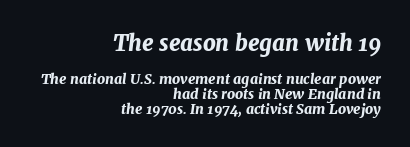
{"italic": "yes", "lean": "right", "slant_degrees": 7, "bold": "yes", "underline": "no", "align": "right", "line_spacing": "tight", "line_spacing_ratio": 1.06, "letter_spacing": "normal", "letter_spacing_em": 0.0, "larger_block": "first", "size_ratio": 1.57, "glyph_px": 22}
